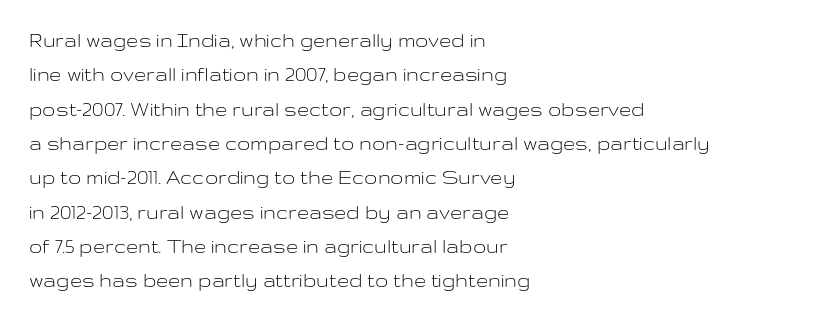
The specimen reads as upright at a glance. Is the stroke heavy? The answer is a plain regular-or-lighter. Clear beneath every line of the passage. Notice how descenders clear the ascenders below comfortably — that's standard leading.
